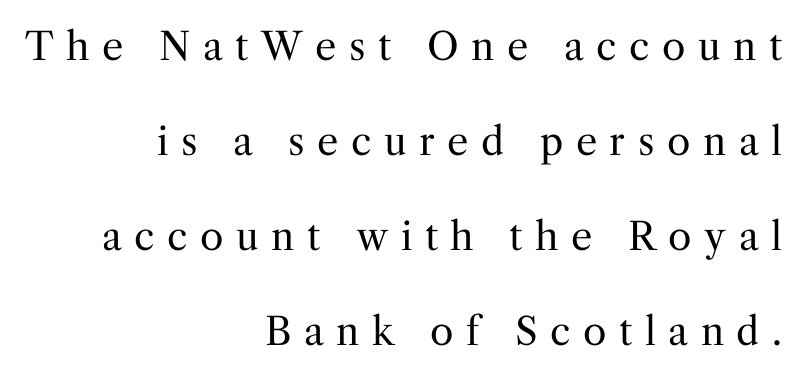
{"serif": "yes", "italic": "no", "bold": "no", "weight": "regular", "width": "normal", "stroke_contrast": "medium", "x_height": "medium", "monospaced": "no", "underline": "no", "align": "right", "line_spacing": "loose", "line_spacing_ratio": 2.5, "letter_spacing": "wide", "letter_spacing_em": 0.33, "glyph_px": 38}
